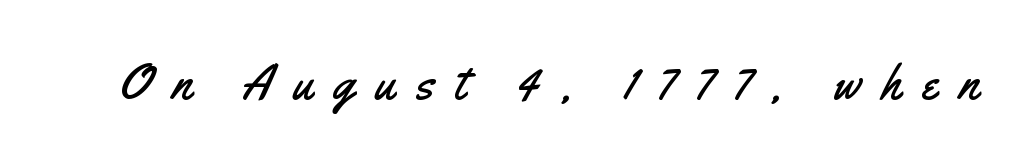
The letters advance in unequal steps, a hallmark of proportional type. Is this a sans? Yes — the strokes have no serifs. Does extra space separate the letters? Yes, quite a lot of it. Check under the words: just untouched page.
